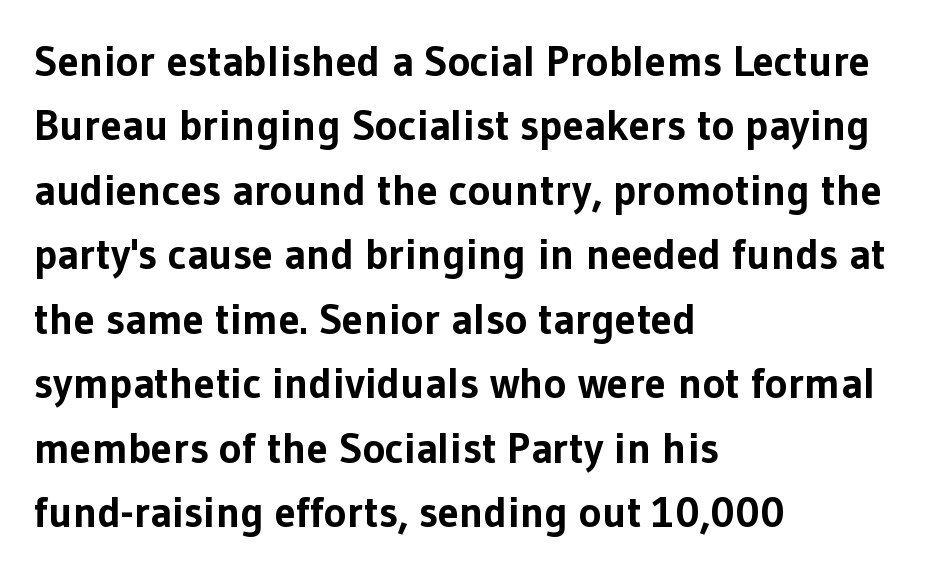
Note: no serifs on the glyphs. Rows of type keep a routine distance in the vertical direction. Every stem runs plumb, perpendicular to the baseline. The sample has been set heavy, in full bold. Underlining? Definitely not there. Here the designer chose a conventional face with non-uniform glyph widths.
